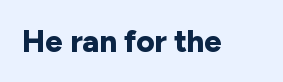
You could call the tracking neutral — neither tight nor loose. Stroke terminals: plain, sans-serif. The passage shown is typed in a proportional face where columns would drift. Italic: no, the glyphs are upright roman. Heft: maximum for text — a bold.
